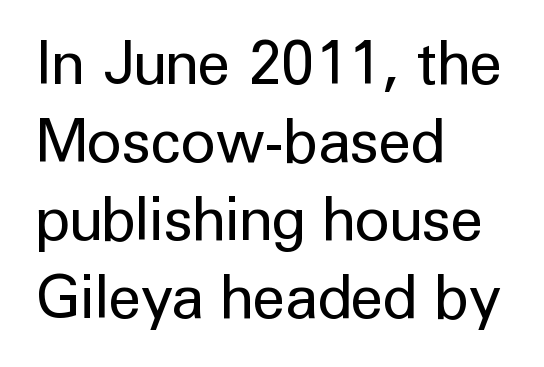
{"serif": "no", "italic": "no", "bold": "no", "weight": "regular", "width": "normal", "stroke_contrast": "low", "x_height": "medium", "monospaced": "no", "underline": "no", "align": "left", "line_spacing": "normal", "line_spacing_ratio": 1.3, "letter_spacing": "normal", "letter_spacing_em": 0.0, "glyph_px": 60}
